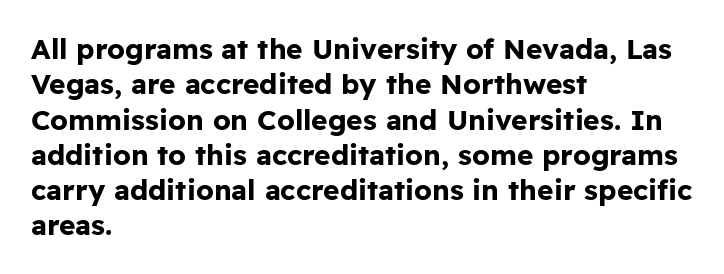
{"serif": "no", "italic": "no", "bold": "yes", "weight": "bold", "width": "normal", "stroke_contrast": "low", "x_height": "medium", "monospaced": "no", "underline": "no", "align": "left", "line_spacing": "normal", "line_spacing_ratio": 1.26, "letter_spacing": "normal", "letter_spacing_em": 0.0, "glyph_px": 28}
